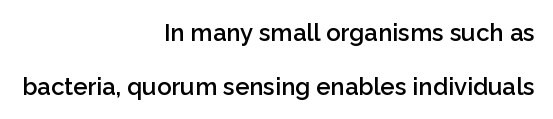
The image shows 24 px text type, upright; set right-aligned, loose line spacing (2.24x), normal letter spacing, not underlined.
